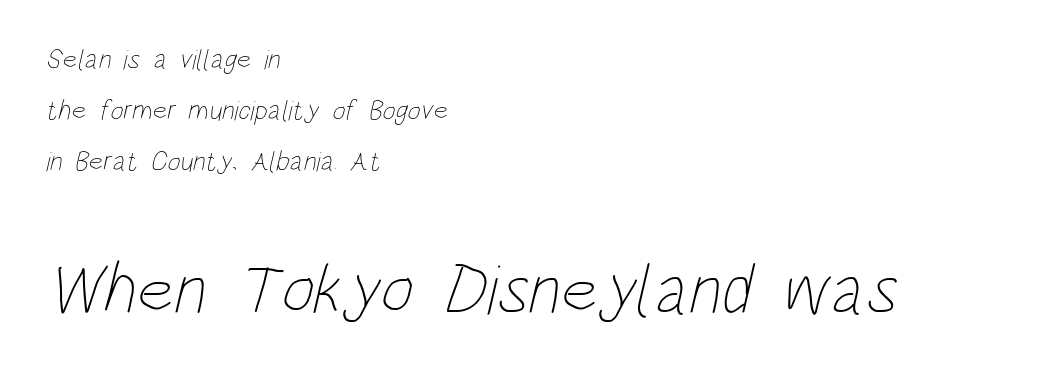
{"bold": "no", "weight": "thin", "width": "condensed", "stroke_contrast": "low", "x_height": "large", "monospaced": "no", "underline": "no", "align": "left", "line_spacing_ratio": 1.82, "letter_spacing": "normal", "letter_spacing_em": 0.0, "larger_block": "second", "size_ratio": 2.54, "glyph_px": 71}
